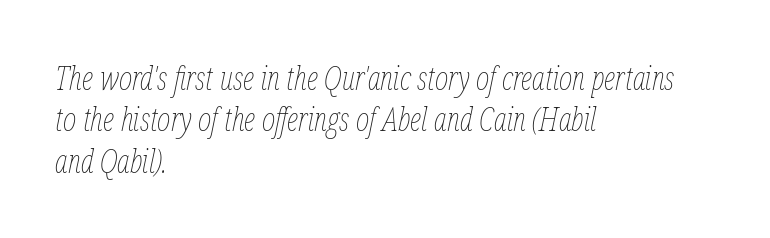
Anything drawn beneath the words? Only blank space. Rows of type keep a routine distance in the vertical direction. Teacher's note: observe the even left margin — that is flush-left alignment. Spacing verdict: proportional, widths tailored to each character.
